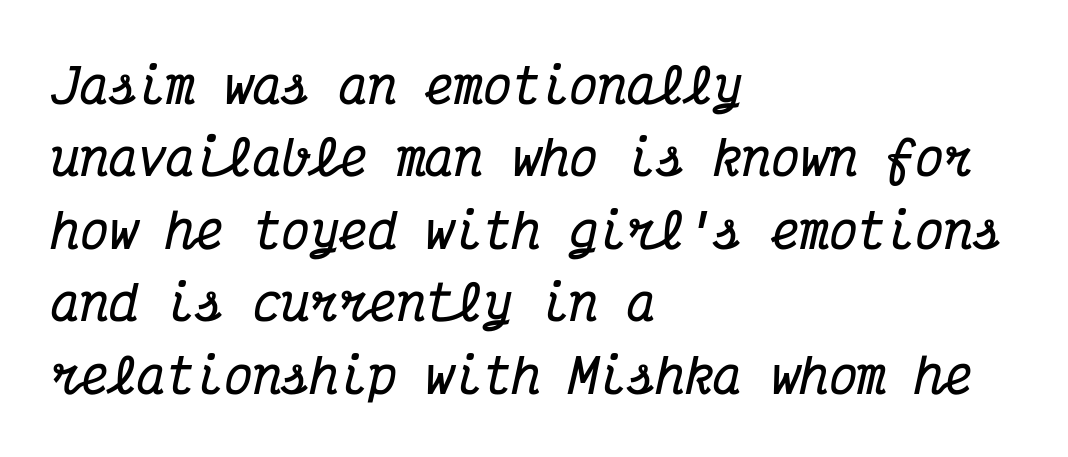
The image shows 48 px bold, condensed serif type, italic (leaning right), monospaced; set left-aligned, normal line spacing (1.51x), normal letter spacing, not underlined; medium stroke contrast and a medium x-height.
